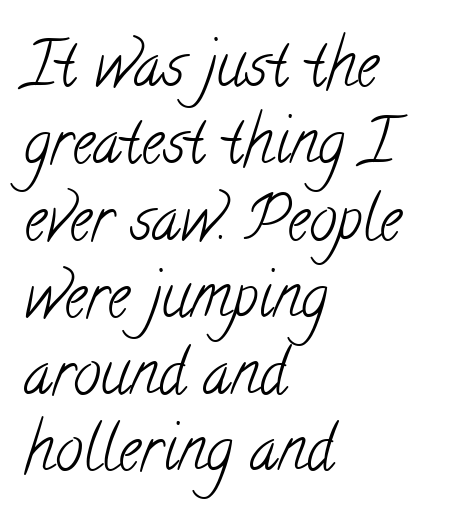
Decoration check: the copy has no underline. Nobody touched the tracking dial on this one. The font sits on the lighter half of the weight spectrum, regular included. Looks like regular typesetting: each glyph gets only the width it needs.
